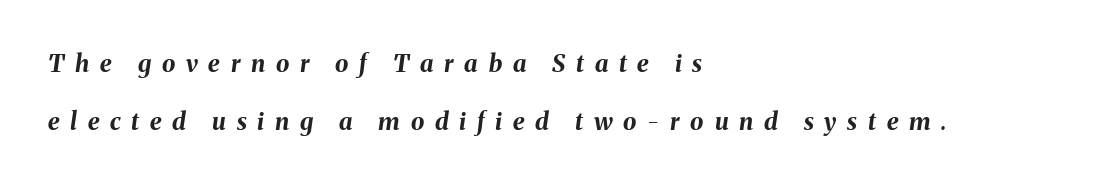
{"italic": "yes", "lean": "right", "slant_degrees": 8, "bold": "yes", "underline": "no", "align": "left", "line_spacing": "loose", "line_spacing_ratio": 2.4, "letter_spacing": "wide", "letter_spacing_em": 0.45, "glyph_px": 24}
